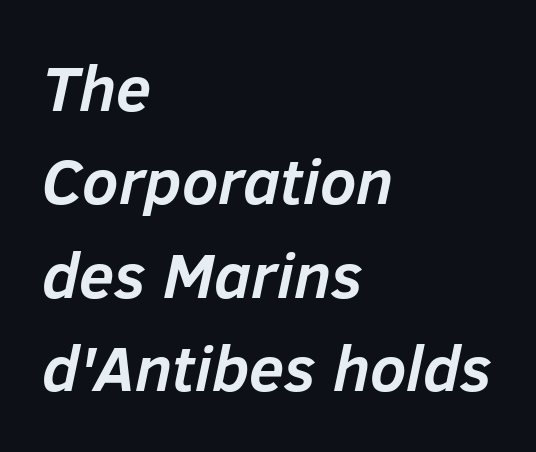
Q: Is the text bold? A: Yes.
Q: Is the text italic (slanted)? A: Yes, it leans right by about 12 degrees.
Q: Is the text underlined? A: No.
Q: How is the paragraph aligned? A: Left-aligned.
Q: Is the spacing between letters normal or unusually wide? A: Normal.
Q: Is the spacing between lines tight, normal or loose? A: Normal.
Q: Width (condensed, normal, or wide)? A: Normal.
Q: Stroke contrast? A: Low.
Q: x-height? A: Medium.
Q: Monospaced? A: No.
